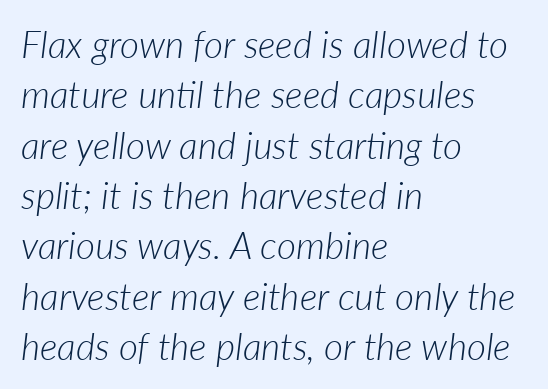
The image shows 37 px light type, italic (leaning right); set left-aligned, normal line spacing (1.36x), normal letter spacing, not underlined; low stroke contrast and a medium x-height.
